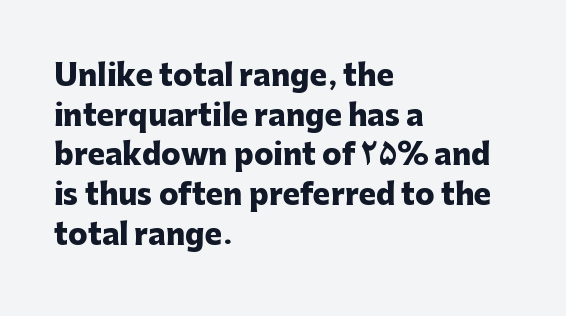
Quick note: not italic, upright. Between one letter and the next there's only the usual sliver of space. The zone under the glyphs is completely vacant. Students, this is bold: see how much ink each stroke carries. This sample has the flowing, uneven cadence of proportional lettering. Whoever set this chose a conventional vertical rhythm.
